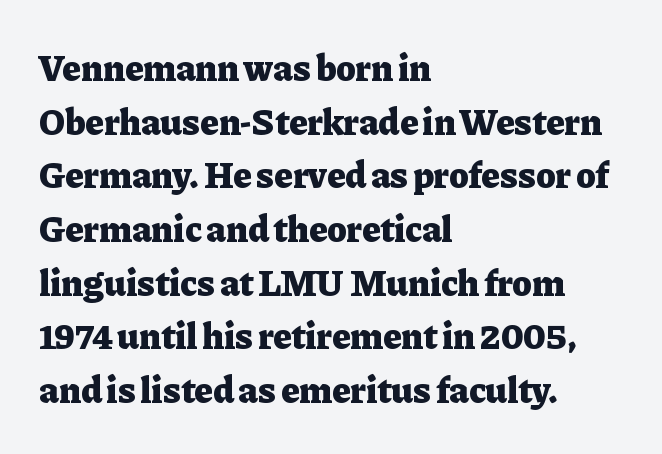
The image shows 37 px heavy serif type, upright; set left-aligned, normal line spacing (1.45x), normal letter spacing, not underlined; low stroke contrast and a medium x-height.
